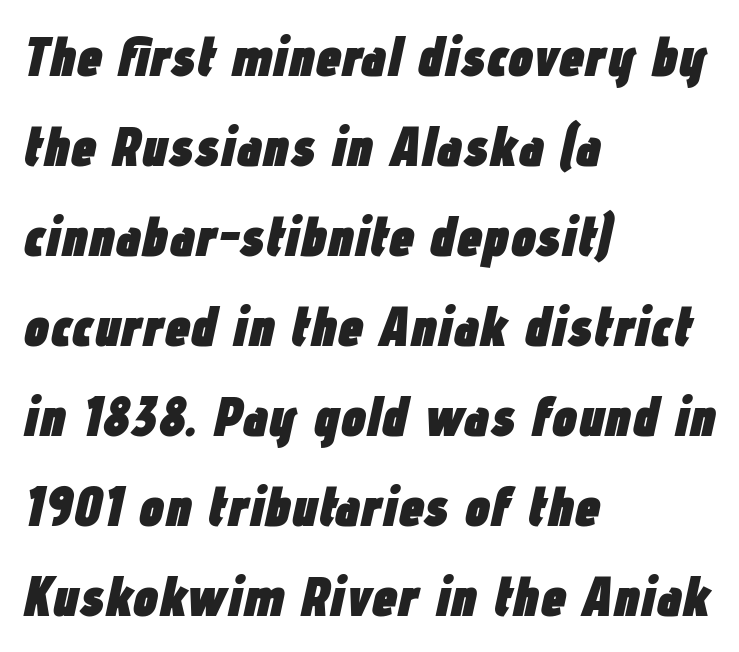
Regular leading. Nothing unusual about the tracking: characters are spaced as the font intends. Students, this is bold: see how much ink each stroke carries. This sample has the flowing, uneven cadence of proportional lettering.
